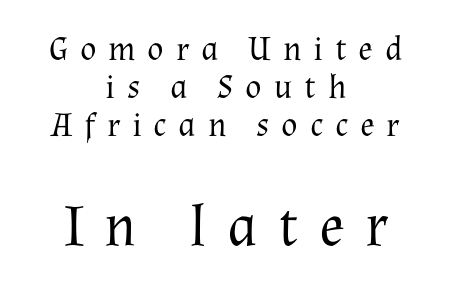
Q: Is the text bold? A: No.
Q: Is the text italic (slanted)? A: No, it is upright.
Q: Is the typeface a serif or a sans-serif typeface? A: Serif.
Q: Is the text underlined? A: No.
Q: How is the paragraph aligned? A: Centered.
Q: Is the spacing between letters normal or unusually wide? A: Unusually wide.
Q: Is the spacing between lines tight, normal or loose? A: Tight.
Q: Which block of text is set in a larger size, the first (top) or the second (bottom)? A: The second (bottom) one.
Q: Width (condensed, normal, or wide)? A: Normal.
Q: Stroke contrast? A: Medium.
Q: x-height? A: Medium.
Q: Monospaced? A: No.
